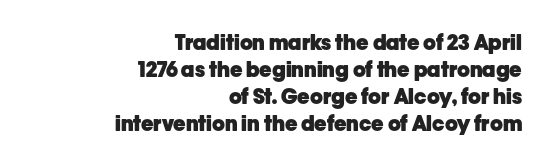
Q: Is the text bold? A: Yes.
Q: Is the text italic (slanted)? A: No, it is upright.
Q: Is the text underlined? A: No.
Q: How is the paragraph aligned? A: Right-aligned.
Q: Is the spacing between letters normal or unusually wide? A: Normal.
Q: Is the spacing between lines tight, normal or loose? A: Normal.
